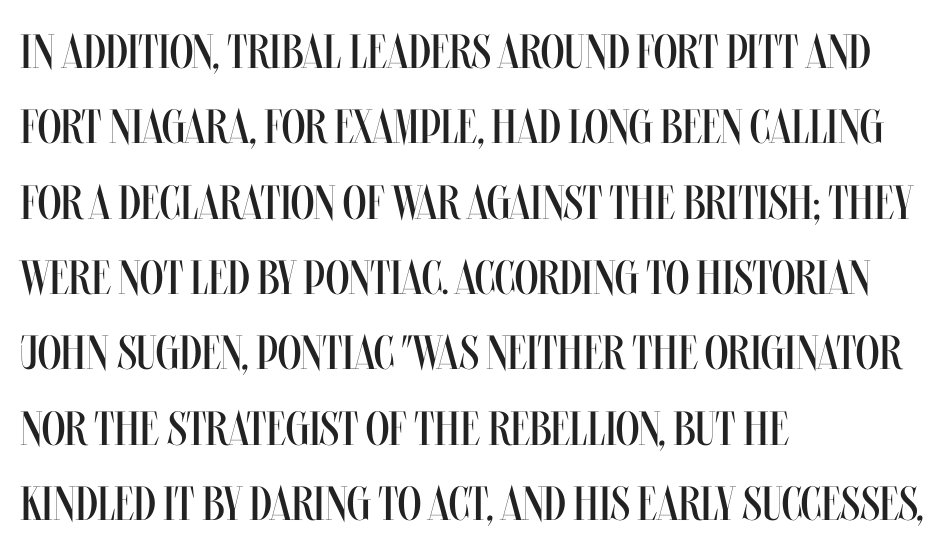
{"italic": "no", "bold": "no", "weight": "regular", "width": "condensed", "stroke_contrast": "medium", "x_height": "large", "monospaced": "no", "underline": "no", "align": "left", "line_spacing": "normal", "line_spacing_ratio": 1.57, "letter_spacing": "normal", "letter_spacing_em": 0.0, "glyph_px": 48}
